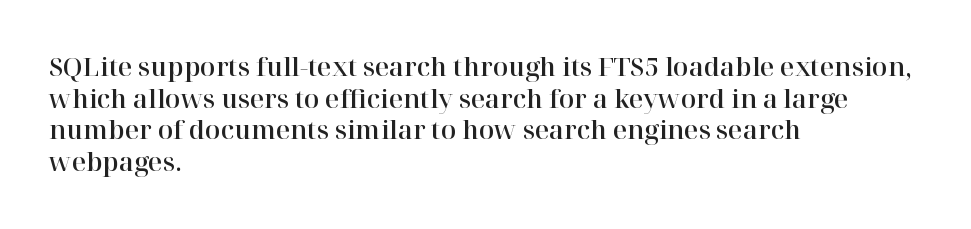
The image shows 25 px text type, upright; set left-aligned, normal line spacing (1.27x), normal letter spacing, not underlined.
